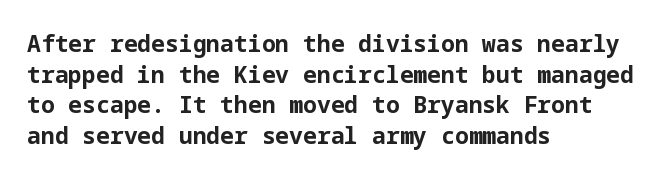
{"italic": "no", "bold": "yes", "underline": "no", "align": "left", "line_spacing": "normal", "line_spacing_ratio": 1.33, "letter_spacing": "normal", "letter_spacing_em": 0.0, "glyph_px": 23}
